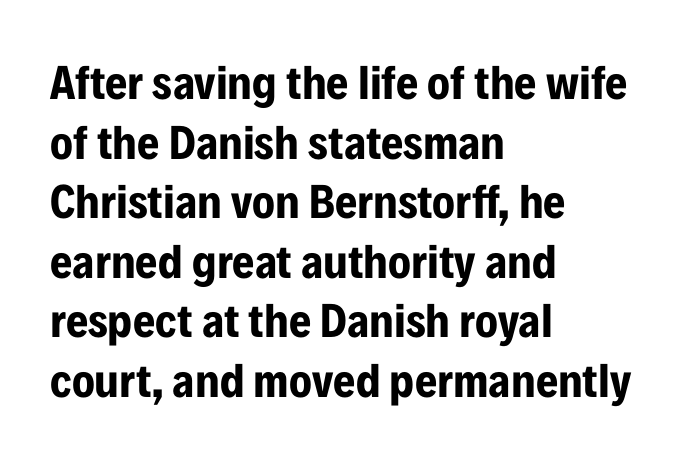
The image shows 48 px bold, condensed sans-serif type, upright; set left-aligned, line spacing 1.24x, normal letter spacing, not underlined; low stroke contrast and a medium x-height.
